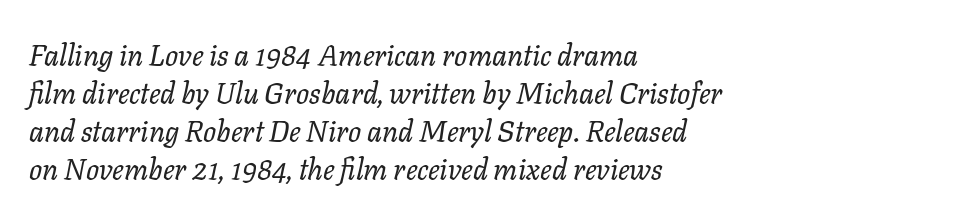
{"italic": "yes", "lean": "right", "slant_degrees": 11, "bold": "no", "weight": "regular", "width": "normal", "stroke_contrast": "low", "x_height": "medium", "monospaced": "no", "underline": "no", "align": "left", "line_spacing": "normal", "line_spacing_ratio": 1.31, "letter_spacing": "normal", "letter_spacing_em": 0.0, "glyph_px": 29}
